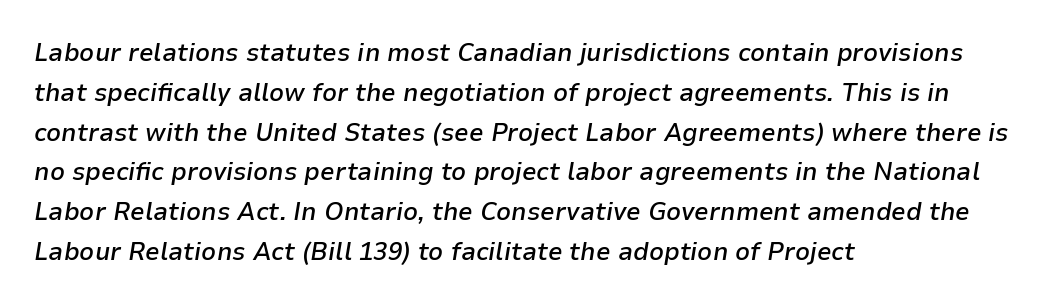
Notice how the stems are inclined rather than vertical — that's the hallmark of italics. Underlining? Definitely not there. Summary of vertical rhythm: regular, with standard interline spacing. You could call the tracking neutral — neither tight nor loose. Firm but not heavy-handed strokes: this text is semibold. The rag falls on the right side of this text block.
